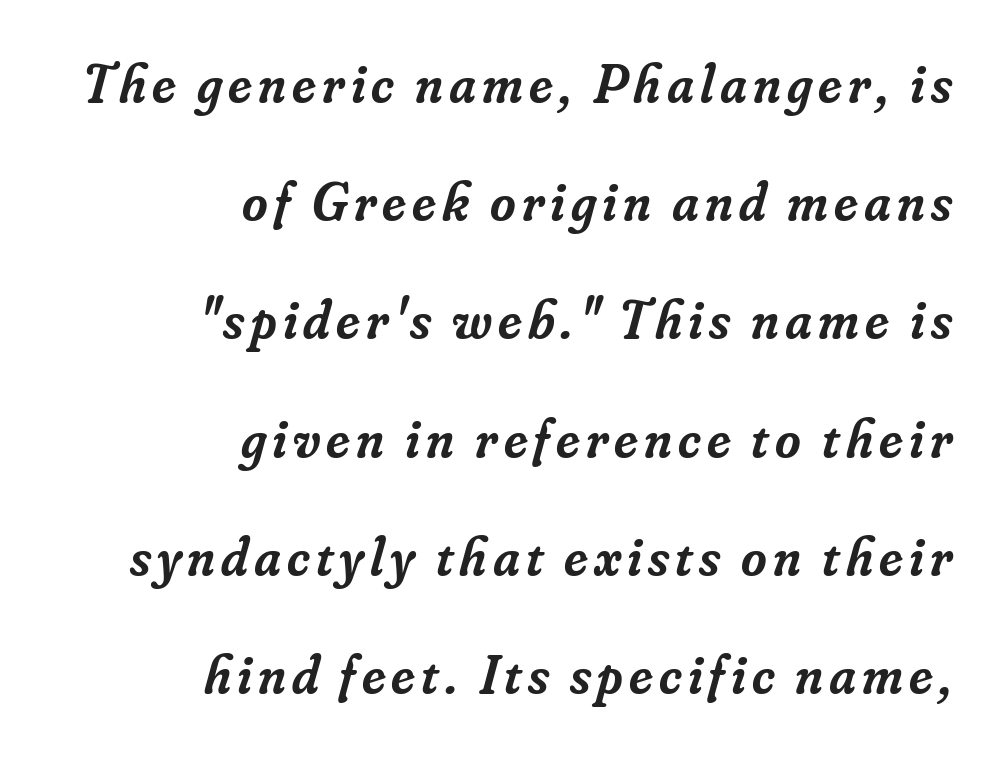
{"serif": "yes", "italic": "yes", "lean": "right", "slant_degrees": 16, "bold": "semi", "weight": "semibold", "width": "normal", "stroke_contrast": "low", "x_height": "small", "monospaced": "no", "underline": "no", "align": "right", "line_spacing": "loose", "line_spacing_ratio": 2.15, "glyph_px": 55}
